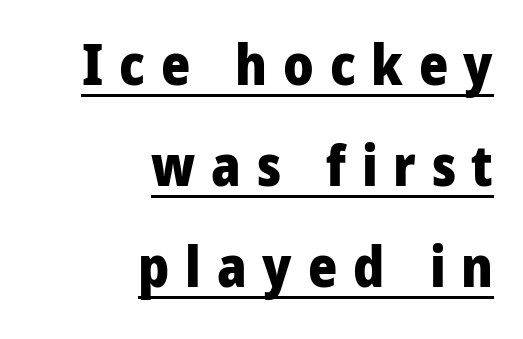
Q: Is the text bold? A: Yes.
Q: Is the text italic (slanted)? A: No, it is upright.
Q: Is the typeface a serif or a sans-serif typeface? A: Sans-serif.
Q: Is the text underlined? A: Yes.
Q: How is the paragraph aligned? A: Right-aligned.
Q: Is the spacing between letters normal or unusually wide? A: Unusually wide.
Q: Width (condensed, normal, or wide)? A: Condensed.
Q: Stroke contrast? A: Low.
Q: x-height? A: Large.
Q: Monospaced? A: No.
